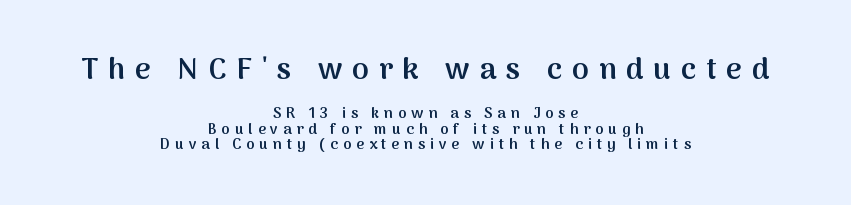
{"serif": "no", "italic": "no", "bold": "semi", "weight": "semibold", "width": "normal", "stroke_contrast": "medium", "x_height": "medium", "monospaced": "no", "underline": "no", "align": "center", "line_spacing": "tight", "line_spacing_ratio": 1.04, "letter_spacing": "wide", "letter_spacing_em": 0.33, "larger_block": "first", "size_ratio": 2.0, "glyph_px": 30}
